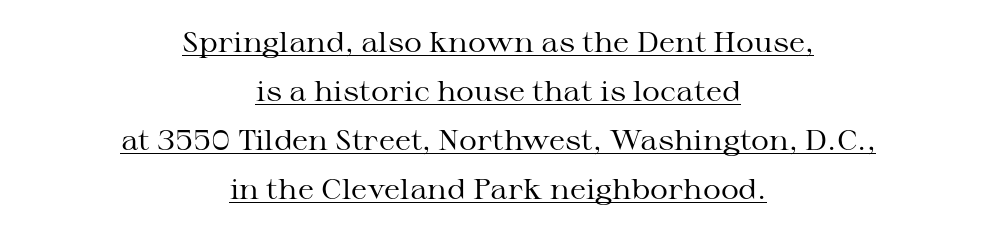
{"serif": "yes", "italic": "no", "bold": "no", "weight": "regular", "width": "wide", "stroke_contrast": "medium", "x_height": "medium", "monospaced": "no", "underline": "yes", "align": "center", "line_spacing_ratio": 1.75, "letter_spacing": "normal", "letter_spacing_em": 0.0, "glyph_px": 28}
